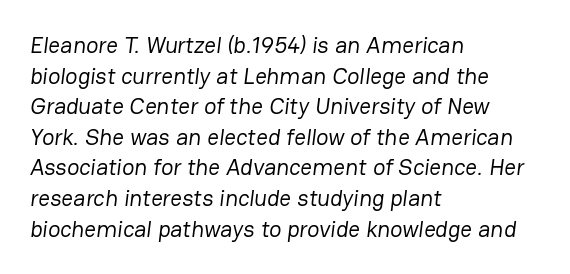
{"bold": "no", "underline": "no", "align": "left", "line_spacing": "normal", "line_spacing_ratio": 1.33, "letter_spacing": "normal", "letter_spacing_em": 0.0, "glyph_px": 23}
